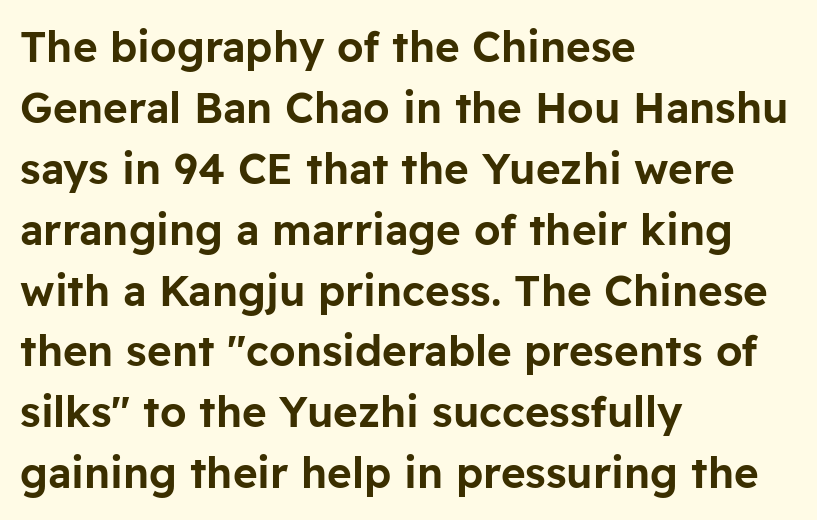
{"serif": "no", "italic": "no", "width": "normal", "stroke_contrast": "low", "x_height": "medium", "monospaced": "no", "underline": "no", "align": "left", "line_spacing": "normal", "line_spacing_ratio": 1.45, "letter_spacing": "normal", "letter_spacing_em": 0.0, "glyph_px": 42}
